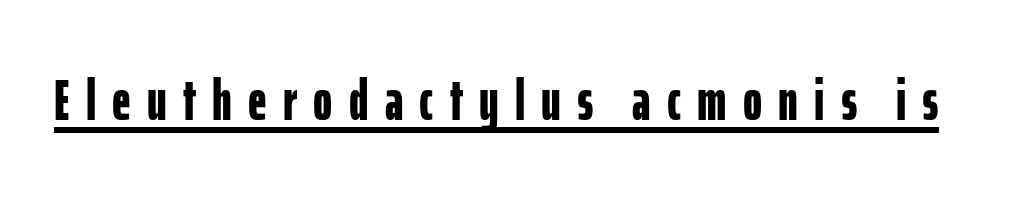
The type is letterspaced generously, with wide tracking. I'd describe the lettering as bold — thick and assertive. This sample has the flowing, uneven cadence of proportional lettering. Every word sits above its own underline. The designer went with a sans here, leaving each stem footless.
